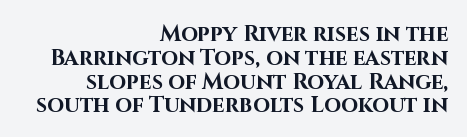
Q: Is the text bold? A: Yes.
Q: Is the text italic (slanted)? A: No, it is upright.
Q: Is the text underlined? A: No.
Q: How is the paragraph aligned? A: Right-aligned.
Q: Is the spacing between letters normal or unusually wide? A: Normal.
Q: Is the spacing between lines tight, normal or loose? A: Tight.
